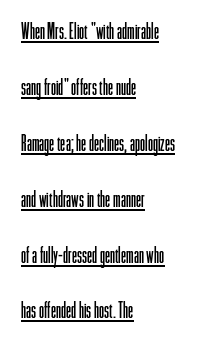
Honestly, the letter spacing is just normal — you wouldn't notice it. Each line of the rendering has a horizontal stroke beneath the glyphs. Unbolded letterforms with no extra heft. Notice the wide empty band between every row — that's loose leading. Upright lettering throughout. The text block is weighted toward the left margin, trailing off unevenly rightward.
